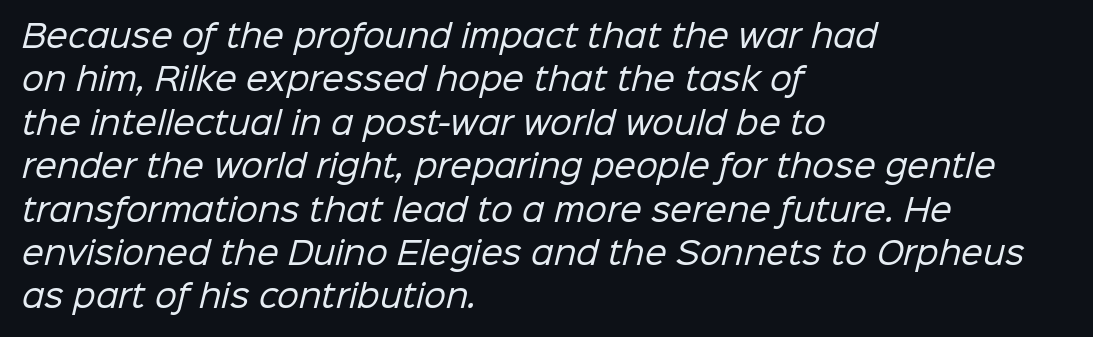
Q: Is the text bold? A: No.
Q: Is the typeface a serif or a sans-serif typeface? A: Sans-serif.
Q: Is the text underlined? A: No.
Q: How is the paragraph aligned? A: Left-aligned.
Q: Is the spacing between letters normal or unusually wide? A: Normal.
Q: Is the spacing between lines tight, normal or loose? A: Normal.
Q: Width (condensed, normal, or wide)? A: Normal.
Q: Stroke contrast? A: Low.
Q: x-height? A: Medium.
Q: Monospaced? A: No.
